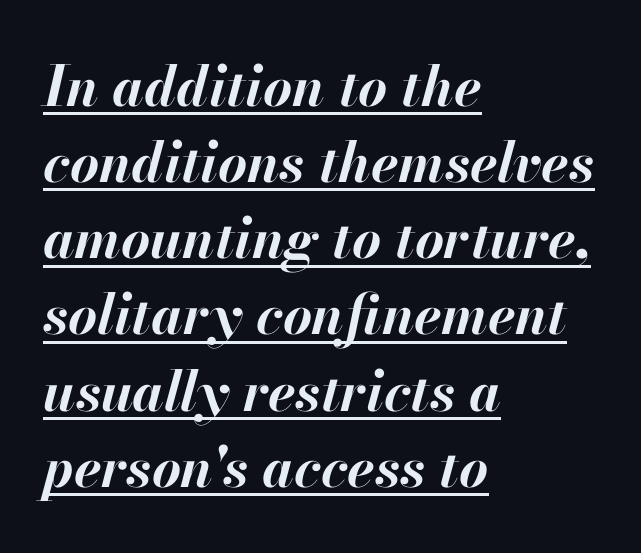
{"italic": "yes", "lean": "right", "slant_degrees": 13, "bold": "yes", "weight": "bold", "width": "normal", "stroke_contrast": "high", "x_height": "small", "monospaced": "no", "underline": "yes", "align": "left", "line_spacing": "normal", "line_spacing_ratio": 1.36, "letter_spacing": "normal", "letter_spacing_em": 0.0, "glyph_px": 56}
